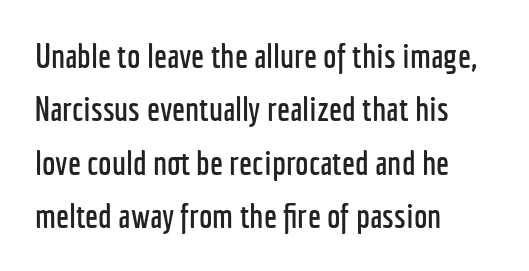
{"serif": "no", "italic": "no", "width": "condensed", "stroke_contrast": "low", "x_height": "medium", "monospaced": "no", "underline": "no", "align": "left", "line_spacing": "normal", "line_spacing_ratio": 1.57, "letter_spacing": "normal", "letter_spacing_em": 0.0, "glyph_px": 34}
